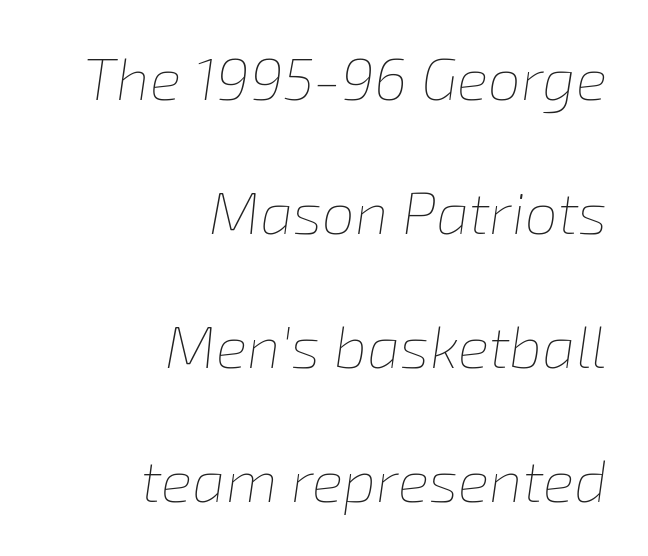
Q: Is the text bold? A: No.
Q: Is the text italic (slanted)? A: Yes, it leans right by about 8 degrees.
Q: Is the text underlined? A: No.
Q: How is the paragraph aligned? A: Right-aligned.
Q: Is the spacing between letters normal or unusually wide? A: Normal.
Q: Is the spacing between lines tight, normal or loose? A: Loose.
Q: Width (condensed, normal, or wide)? A: Normal.
Q: Stroke contrast? A: Low.
Q: x-height? A: Medium.
Q: Monospaced? A: No.
